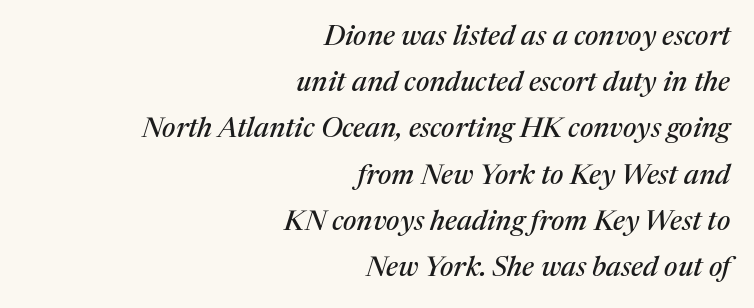
Character widths vary here, with narrow letters taking less room than wide ones. Nobody touched the tracking dial on this one. Any mark beneath the type? The region is blank. Vertically, the passage feels balanced, rows spaced as you'd expect. The rendering anchors every line to the right-hand side.
